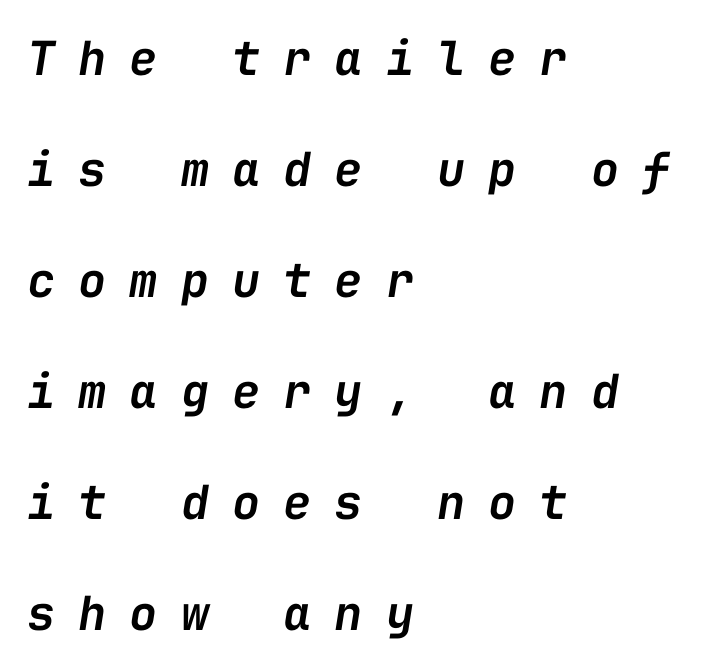
Q: Is the text bold? A: Semi-bold.
Q: Is the text italic (slanted)? A: Yes, it leans right by about 9 degrees.
Q: Is the text underlined? A: No.
Q: How is the paragraph aligned? A: Left-aligned.
Q: Is the spacing between letters normal or unusually wide? A: Unusually wide.
Q: Is the spacing between lines tight, normal or loose? A: Loose.
Q: Width (condensed, normal, or wide)? A: Normal.
Q: Stroke contrast? A: Low.
Q: x-height? A: Medium.
Q: Monospaced? A: Yes.
